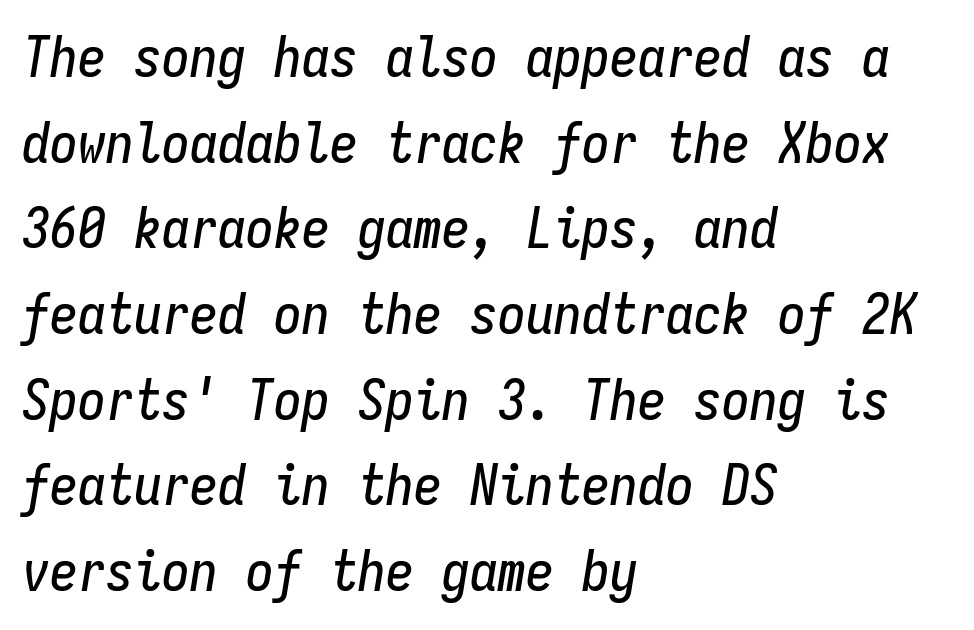
Q: Is the text italic (slanted)? A: Yes, it leans right by about 9 degrees.
Q: Is the text underlined? A: No.
Q: How is the paragraph aligned? A: Left-aligned.
Q: Is the spacing between letters normal or unusually wide? A: Normal.
Q: Is the spacing between lines tight, normal or loose? A: Normal.
Q: Width (condensed, normal, or wide)? A: Condensed.
Q: Stroke contrast? A: Low.
Q: x-height? A: Medium.
Q: Monospaced? A: Yes.
